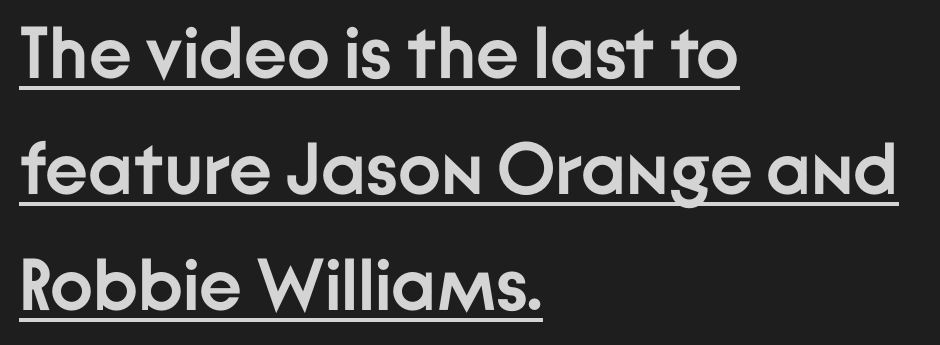
Q: Is the text bold? A: Yes.
Q: Is the text italic (slanted)? A: No, it is upright.
Q: Is the typeface a serif or a sans-serif typeface? A: Sans-serif.
Q: Is the text underlined? A: Yes.
Q: How is the paragraph aligned? A: Left-aligned.
Q: Is the spacing between letters normal or unusually wide? A: Normal.
Q: Is the spacing between lines tight, normal or loose? A: Normal.
Q: Width (condensed, normal, or wide)? A: Normal.
Q: Stroke contrast? A: Low.
Q: x-height? A: Medium.
Q: Monospaced? A: No.
